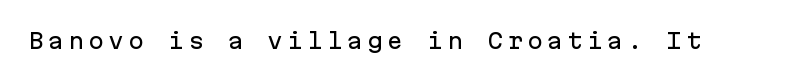
{"italic": "no", "underline": "no", "letter_spacing": "wide", "letter_spacing_em": 0.2, "glyph_px": 21}
